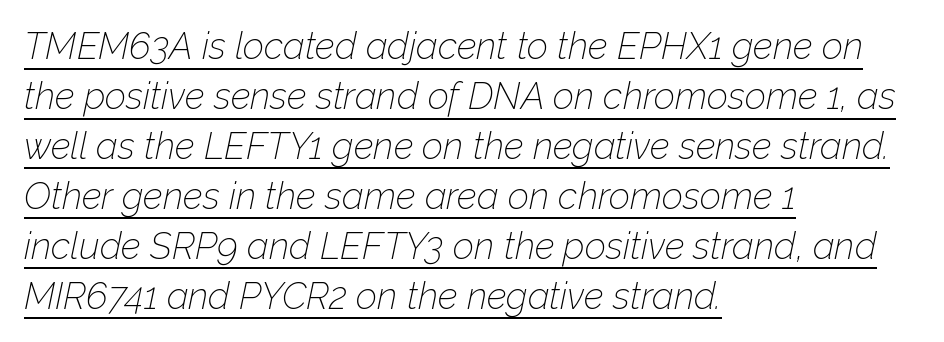
This rendering leaves character spacing at its baseline value. Counters stay open thanks to moderate or lighter strokes. Where is the straight margin? On the left. Is this a fixed-width face? No — the glyphs have proportional, varying widths.
